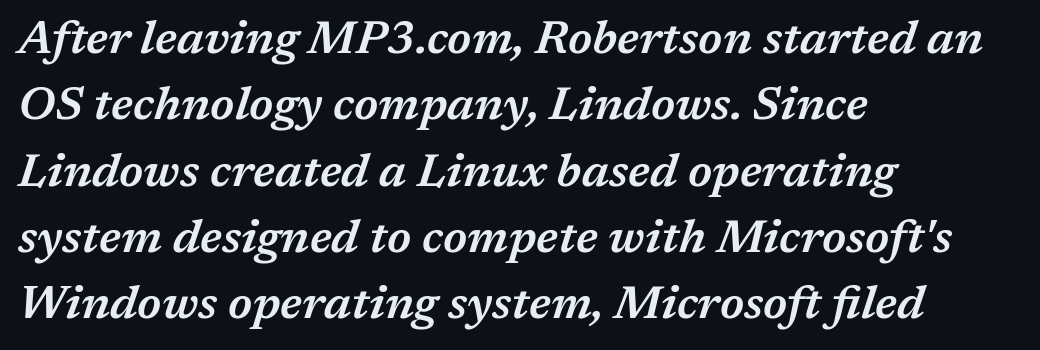
Q: Is the text bold? A: Semi-bold.
Q: Is the text italic (slanted)? A: Yes, it leans right by about 17 degrees.
Q: Is the text underlined? A: No.
Q: How is the paragraph aligned? A: Left-aligned.
Q: Is the spacing between letters normal or unusually wide? A: Normal.
Q: Is the spacing between lines tight, normal or loose? A: Normal.
Q: Width (condensed, normal, or wide)? A: Normal.
Q: Stroke contrast? A: Medium.
Q: x-height? A: Medium.
Q: Monospaced? A: No.
